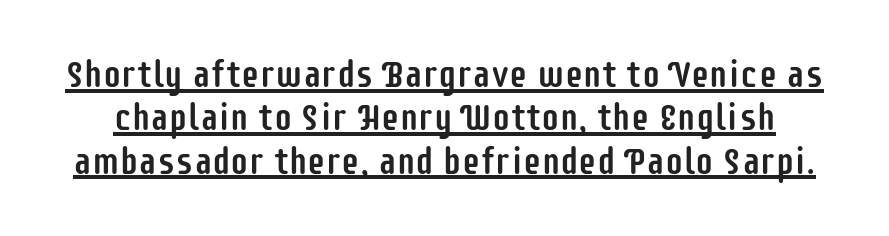
{"serif": "no", "italic": "no", "width": "condensed", "stroke_contrast": "low", "x_height": "large", "monospaced": "no", "underline": "yes", "line_spacing_ratio": 1.17, "letter_spacing": "normal", "letter_spacing_em": 0.0, "glyph_px": 37}
